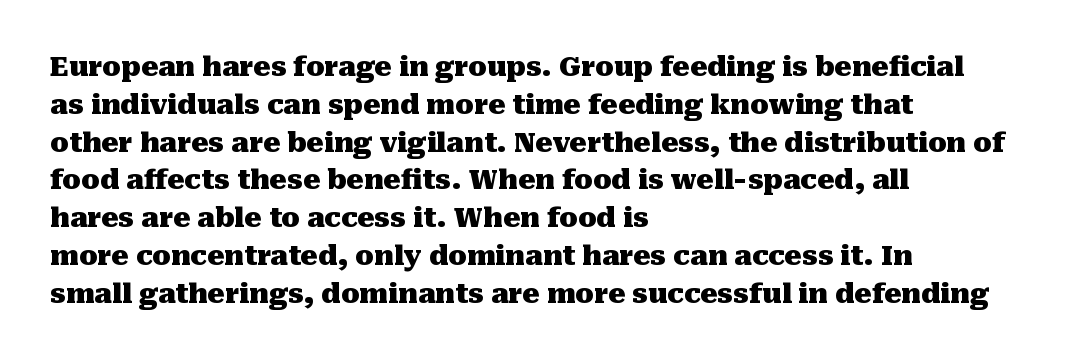
The image shows 27 px bold type, upright; set left-aligned, normal line spacing (1.4x), normal letter spacing, not underlined.
